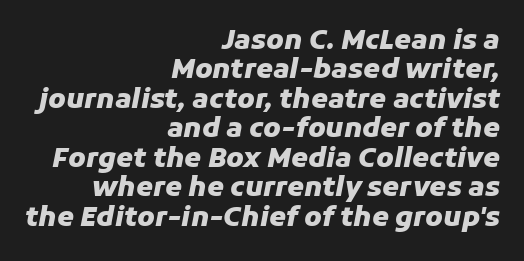
{"italic": "yes", "lean": "right", "slant_degrees": 11, "bold": "yes", "underline": "no", "align": "right", "line_spacing": "tight", "line_spacing_ratio": 1.09, "letter_spacing": "normal", "letter_spacing_em": 0.0, "glyph_px": 27}
